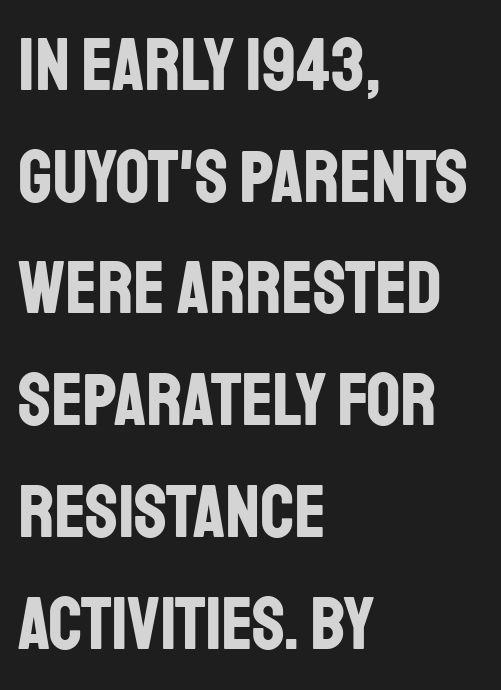
The image shows 75 px bold, condensed sans-serif type, upright; set left-aligned, normal line spacing (1.49x), normal letter spacing, not underlined; low stroke contrast and a large x-height.
